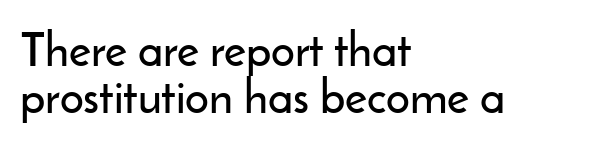
{"serif": "no", "italic": "no", "width": "normal", "stroke_contrast": "low", "x_height": "small", "monospaced": "no", "underline": "no", "align": "left", "line_spacing": "tight", "line_spacing_ratio": 1.01, "letter_spacing": "normal", "letter_spacing_em": 0.0, "glyph_px": 47}
